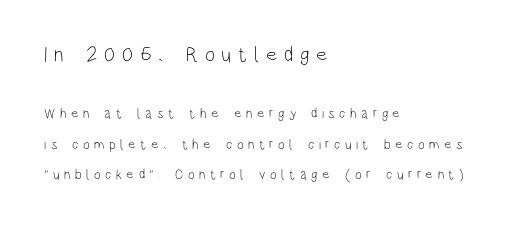
The image shows 21 px text type, upright; set left-aligned, loose line spacing (2.17x), unusually wide letter spacing (+0.32 em), not underlined; the first (top) block is 1.5x larger.
